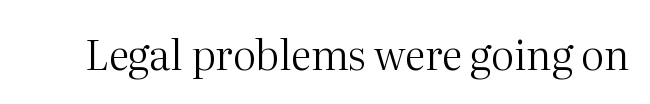
The glyphs are unaccompanied by any horizontal stroke below them. Here the designer chose a conventional face with non-uniform glyph widths. Are there feet on the stems? There are — it's a serif. The font sits on the lighter half of the weight spectrum, regular included.
